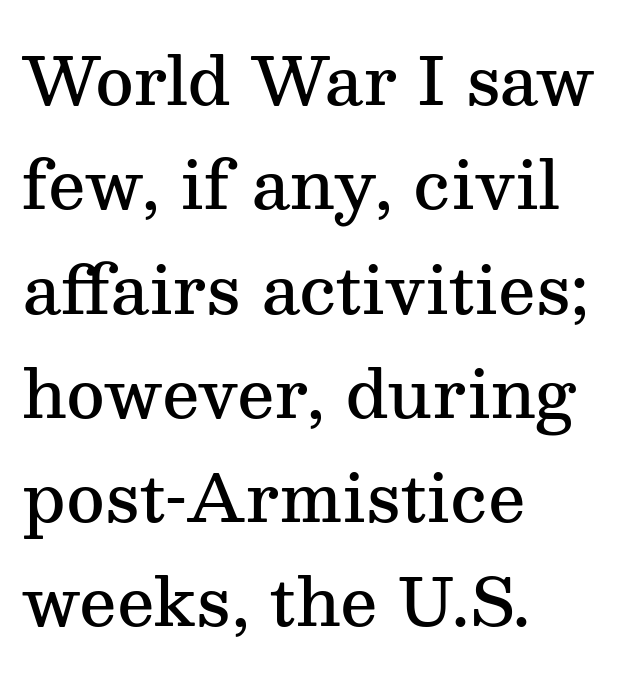
{"serif": "yes", "italic": "no", "bold": "semi", "weight": "semibold", "width": "normal", "stroke_contrast": "medium", "x_height": "medium", "monospaced": "no", "underline": "no", "align": "left", "line_spacing": "normal", "line_spacing_ratio": 1.58, "letter_spacing": "normal", "letter_spacing_em": 0.0, "glyph_px": 66}
